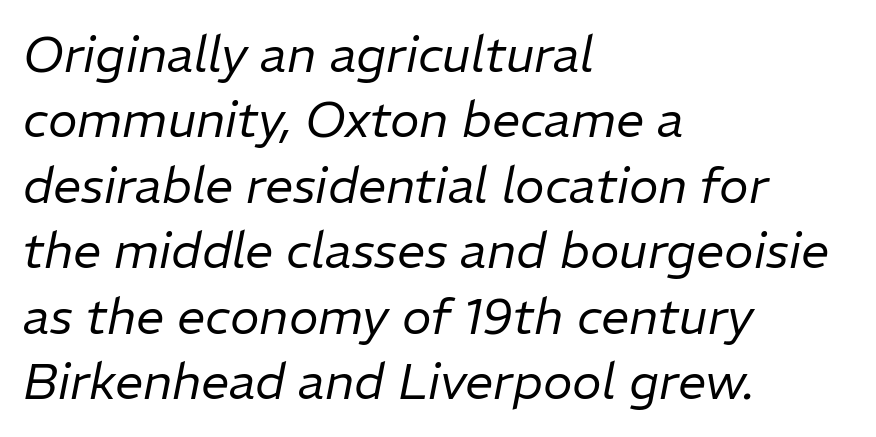
Emphasis-style slanted type is in use. Inter-character spacing is left at the font's built-in metrics. A clean baseline with only descenders dipping below it. You could not count columns in this text — the font is proportionally spaced. The passage shown stacks its lines at a standard gap.
